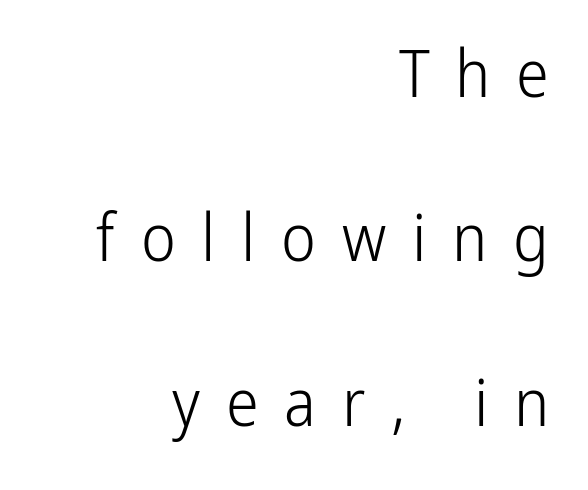
Short and long lines alike share a common ending point at right. Is the type heavy? It reads as light-to-regular instead. The passage shown is typed in a proportional face where columns would drift. The rendering inserts visible extra space after every character. Posture: straight, roman, zero tilt.
